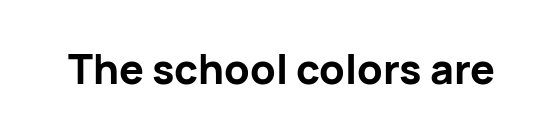
The lettering holds an erect, upright posture throughout. In terms of weight, the rendering is a true, heavy bold. Beneath every word, the page is bare. The type family on display is of the sans-serif kind. Does extra space separate the letters? No, they use regular spacing. Each letter keeps its own natural width here, so spacing adapts to shape.
